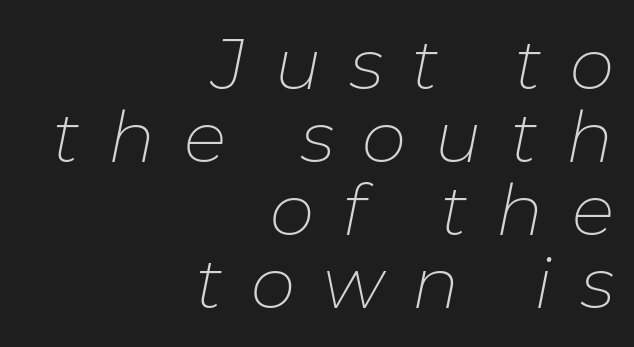
The font sits on the lighter half of the weight spectrum, regular included. The passage shown is typed in a proportional face where columns would drift. The designer dialed line spacing down below the default. Tall strokes in this sample are angled rather than plumb.
